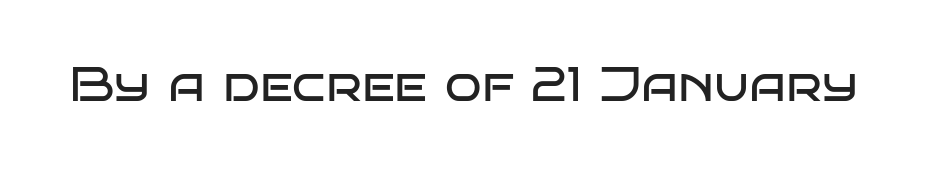
The image shows 48 px regular-weight, wide sans-serif type, upright; set normal letter spacing, not underlined; low stroke contrast and a large x-height.
